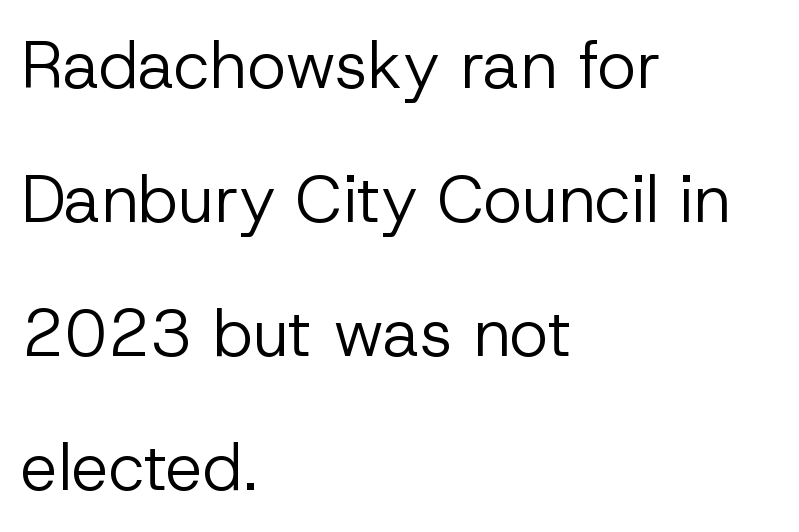
Q: Is the text bold? A: No.
Q: Is the text italic (slanted)? A: No, it is upright.
Q: Is the typeface a serif or a sans-serif typeface? A: Sans-serif.
Q: Is the text underlined? A: No.
Q: How is the paragraph aligned? A: Left-aligned.
Q: Is the spacing between letters normal or unusually wide? A: Normal.
Q: Is the spacing between lines tight, normal or loose? A: Loose.
Q: Width (condensed, normal, or wide)? A: Normal.
Q: Stroke contrast? A: Low.
Q: x-height? A: Medium.
Q: Monospaced? A: No.
